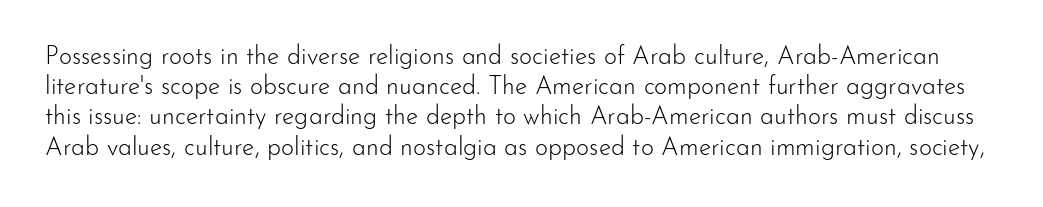
The lettering holds an erect, upright posture throughout. Caption: standard tracking, unaltered. Stroke thickness stays within the range of a standard reading face or lighter. The baseline area is clear.
